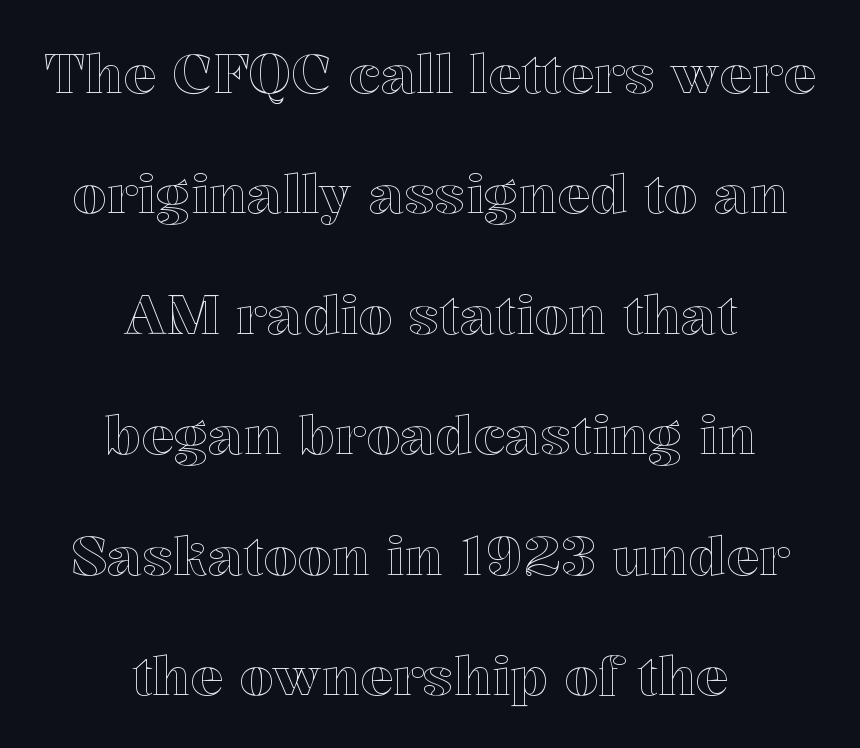
The image shows 55 px text type, upright; set centered, loose line spacing (2.19x), normal letter spacing, not underlined; a medium x-height.
